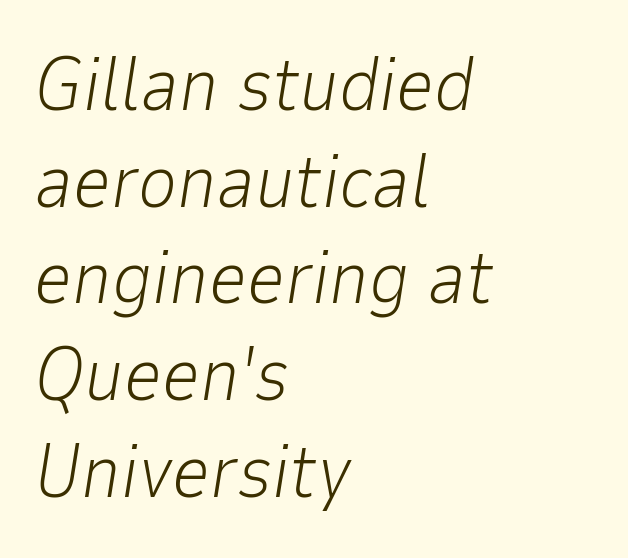
Q: Is the text bold? A: No.
Q: Is the text italic (slanted)? A: Yes, it leans right by about 9 degrees.
Q: Is the text underlined? A: No.
Q: How is the paragraph aligned? A: Left-aligned.
Q: Is the spacing between letters normal or unusually wide? A: Normal.
Q: Is the spacing between lines tight, normal or loose? A: Normal.
Q: Width (condensed, normal, or wide)? A: Normal.
Q: Stroke contrast? A: Low.
Q: x-height? A: Medium.
Q: Monospaced? A: No.
